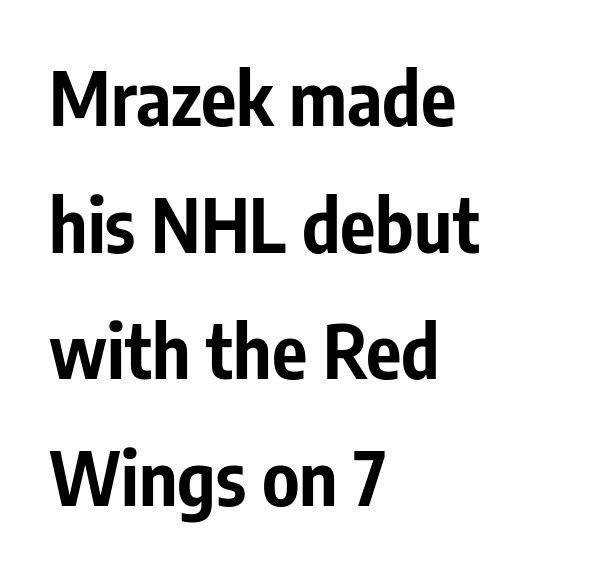
The image shows 74 px bold, condensed sans-serif type, upright; set left-aligned, line spacing 1.71x, normal letter spacing, not underlined; low stroke contrast and a medium x-height.
